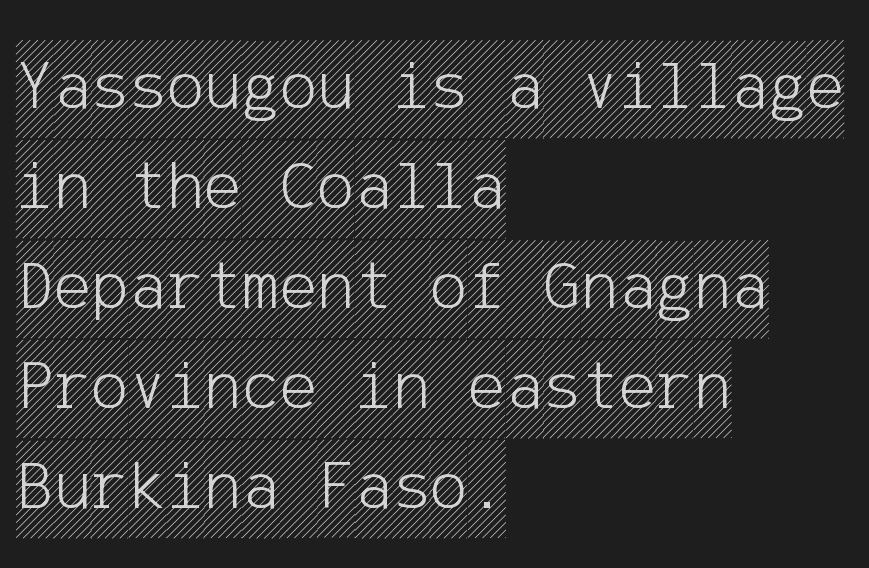
Q: Is the text italic (slanted)? A: No, it is upright.
Q: Is the text underlined? A: No.
Q: How is the paragraph aligned? A: Left-aligned.
Q: Is the spacing between letters normal or unusually wide? A: Normal.
Q: Is the spacing between lines tight, normal or loose? A: Normal.
Q: Width (condensed, normal, or wide)? A: Condensed.
Q: x-height? A: Large.
